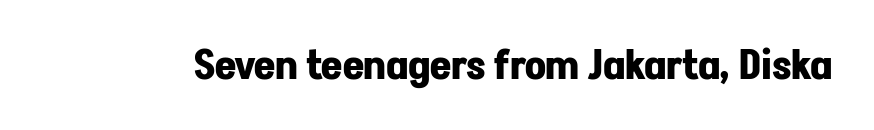
Q: Is the text bold? A: Yes.
Q: Is the text italic (slanted)? A: No, it is upright.
Q: Is the typeface a serif or a sans-serif typeface? A: Sans-serif.
Q: Is the text underlined? A: No.
Q: Is the spacing between letters normal or unusually wide? A: Normal.
Q: Width (condensed, normal, or wide)? A: Normal.
Q: Stroke contrast? A: Low.
Q: x-height? A: Medium.
Q: Monospaced? A: No.
